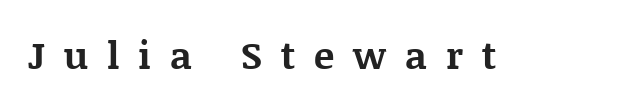
Note: serifs present on the glyphs. The space beneath each line is pristine and unruled. The characters look thick and weighty, a clear bold. The face used here is proportionally spaced, like ordinary book or web type. Ordinary non-slanted type is in use. Look at the tracking — it's clearly loosened, letters drifting apart.
